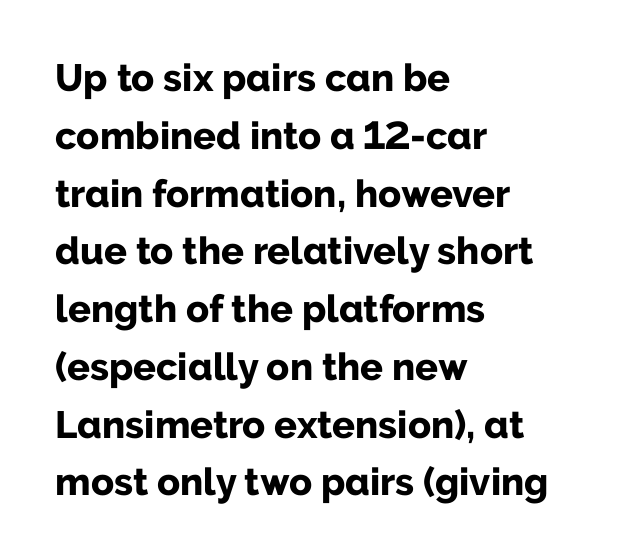
Q: Is the text bold? A: Yes.
Q: Is the text italic (slanted)? A: No, it is upright.
Q: Is the typeface a serif or a sans-serif typeface? A: Sans-serif.
Q: Is the text underlined? A: No.
Q: How is the paragraph aligned? A: Left-aligned.
Q: Is the spacing between letters normal or unusually wide? A: Normal.
Q: Is the spacing between lines tight, normal or loose? A: Normal.
Q: Width (condensed, normal, or wide)? A: Normal.
Q: Stroke contrast? A: Low.
Q: x-height? A: Medium.
Q: Monospaced? A: No.
